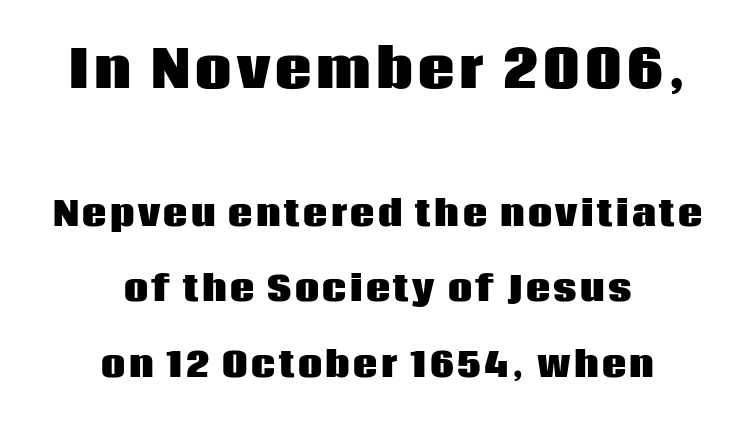
The image shows 51 px heavy sans-serif type, upright; set centered, loose line spacing (2.23x), not underlined; the first (top) block is 1.5x larger; low stroke contrast and a large x-height.
